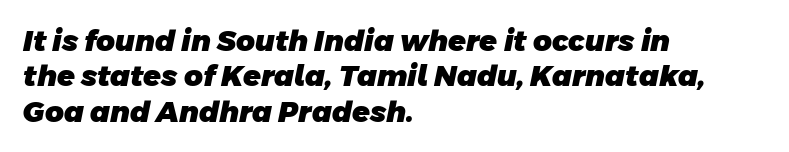
Default kerning and tracking; the words read as compact shapes. Compared with an ordinary text face, these strokes are far heavier — a full bold. Note the varied advance widths — an 'i' is clearly narrower than an 'm'. Has an underline been added? It has not.
